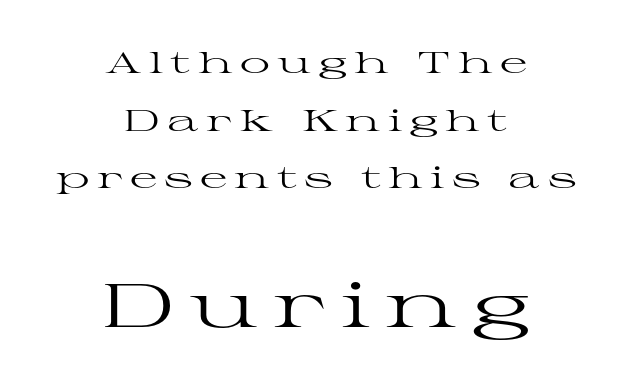
Block two is the big one; block one sits smaller above it. Is this a fixed-width face? No — the glyphs have proportional, varying widths. The specimen reads as upright at a glance. The tracking reads as deliberately expanded to a designer's eye. The foot of each line stays bare and open. Neither beginnings nor endings align; midpoints do.
